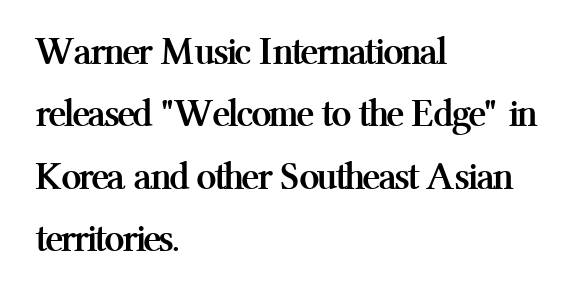
The image shows 40 px semibold serif type, upright; set left-aligned, normal line spacing (1.56x), normal letter spacing, not underlined; medium stroke contrast and a medium x-height.
